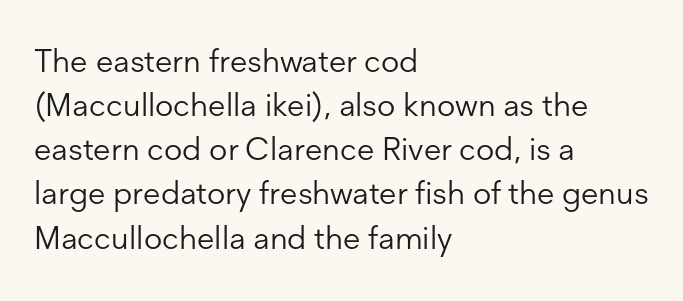
Each letter keeps its own natural width here, so spacing adapts to shape. Compared with typical paragraphs, the rows here are spaced about the same. The string is rendered with underlining switched off. Weight: regular or lighter. Default kerning and tracking; the words read as compact shapes.
